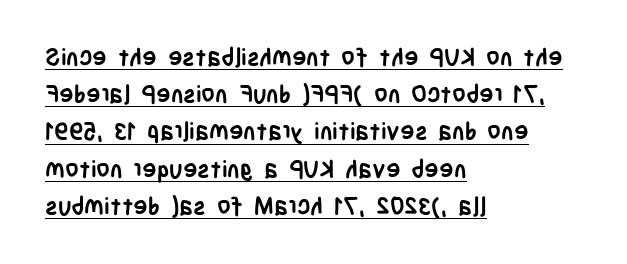
Q: Is the text bold? A: Yes.
Q: Is the text italic (slanted)? A: No, it is upright.
Q: Is the text underlined? A: Yes.
Q: How is the paragraph aligned? A: Left-aligned.
Q: Is the spacing between letters normal or unusually wide? A: Normal.
Q: Is the spacing between lines tight, normal or loose? A: Normal.
